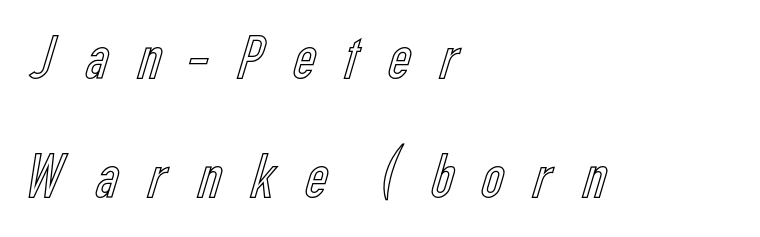
The image shows 64 px condensed type; set left-aligned, line spacing 1.86x, unusually wide letter spacing (+0.34 em), not underlined; a medium x-height.
